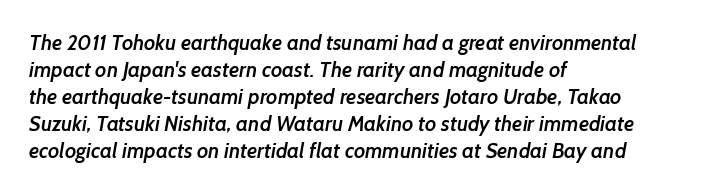
The image shows 21 px text type; set left-aligned, normal line spacing (1.29x), normal letter spacing, not underlined.
